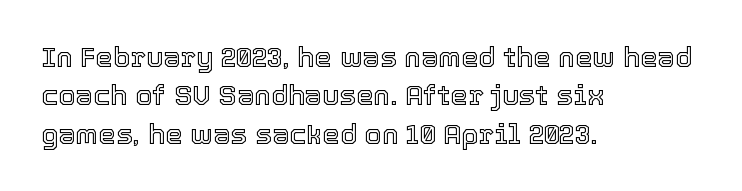
{"italic": "no", "width": "normal", "x_height": "medium", "monospaced": "no", "underline": "no", "align": "left", "line_spacing": "normal", "line_spacing_ratio": 1.37, "letter_spacing": "normal", "letter_spacing_em": 0.0, "glyph_px": 28}
